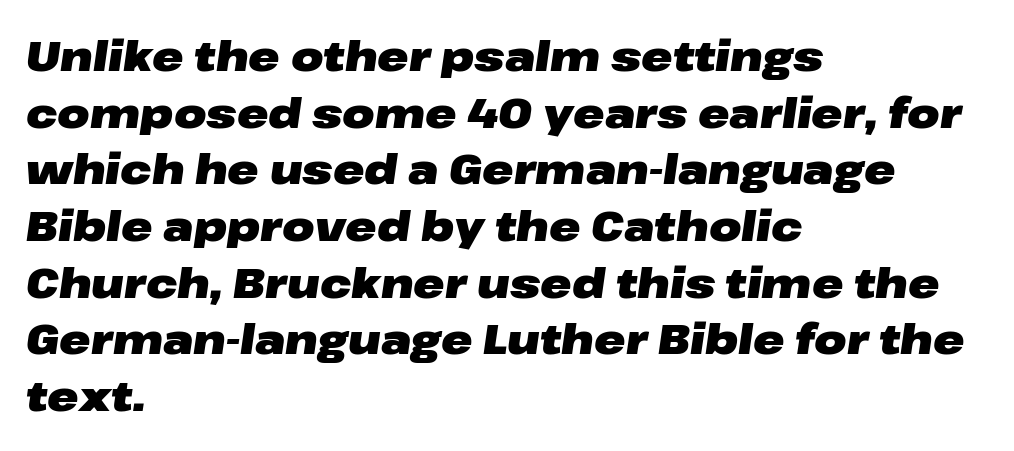
The image shows 42 px heavy, wide type, italic (leaning right); set left-aligned, normal line spacing (1.35x), normal letter spacing, not underlined; low stroke contrast and a medium x-height.
